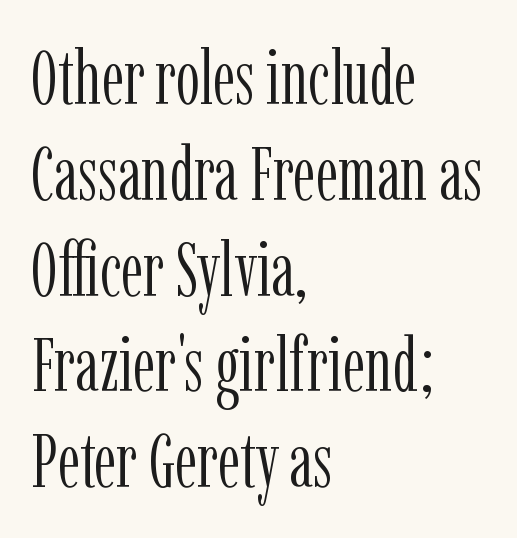
{"serif": "yes", "italic": "no", "bold": "no", "weight": "light", "width": "condensed", "stroke_contrast": "low", "x_height": "medium", "monospaced": "no", "underline": "no", "align": "left", "line_spacing": "normal", "line_spacing_ratio": 1.26, "letter_spacing": "normal", "letter_spacing_em": 0.0, "glyph_px": 76}
